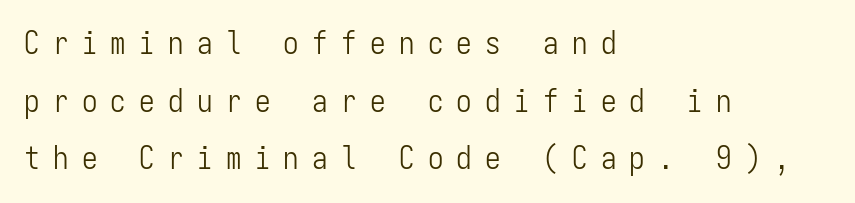
Q: Is the text bold? A: No.
Q: Is the text italic (slanted)? A: No, it is upright.
Q: Is the typeface a serif or a sans-serif typeface? A: Sans-serif.
Q: Is the text underlined? A: No.
Q: How is the paragraph aligned? A: Left-aligned.
Q: Is the spacing between letters normal or unusually wide? A: Unusually wide.
Q: Width (condensed, normal, or wide)? A: Condensed.
Q: Stroke contrast? A: Low.
Q: x-height? A: Medium.
Q: Monospaced? A: Yes.
